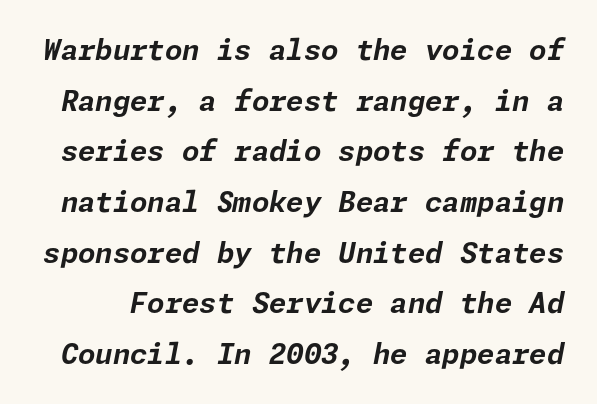
The image shows 28 px bold type, italic (leaning right); set line spacing 1.81x, normal letter spacing, not underlined; low stroke contrast and a medium x-height.
